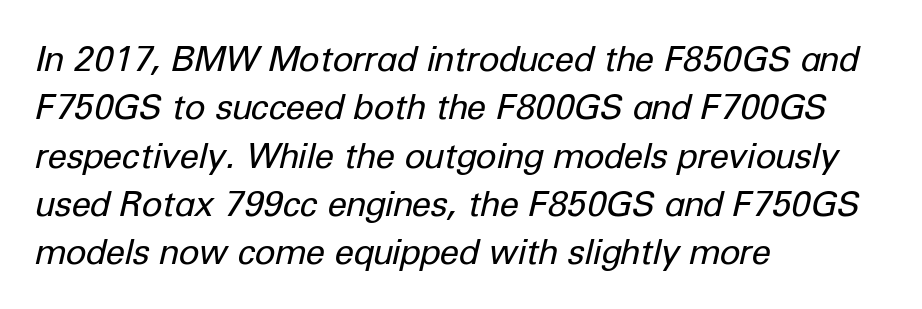
{"italic": "yes", "lean": "right", "slant_degrees": 12, "bold": "no", "weight": "regular", "width": "normal", "stroke_contrast": "low", "x_height": "medium", "monospaced": "no", "underline": "no", "align": "left", "line_spacing": "normal", "line_spacing_ratio": 1.38, "letter_spacing": "normal", "letter_spacing_em": 0.0, "glyph_px": 35}
